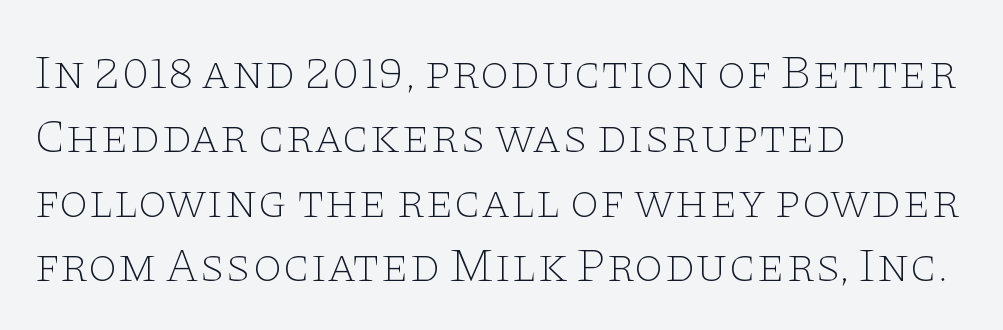
In terms of letterspacing, this is plain default setting. Layout note: lines flush left. The characters display serif detailing at their extremities. Is the type heavy? It reads as light-to-regular instead. Does the leading feel generous? No, just average.
